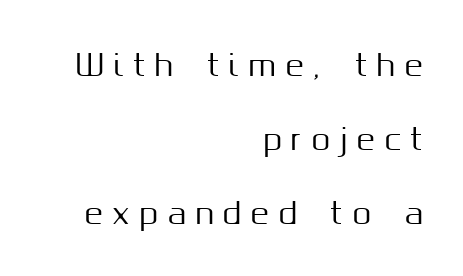
Do the characters align in a grid? No, the font is proportional. You could only call the tracking loose — the letters float apart. Nothing sits at the stroke ends, so this counts as sans-serif. Is there any slant? The stems are plumb.
